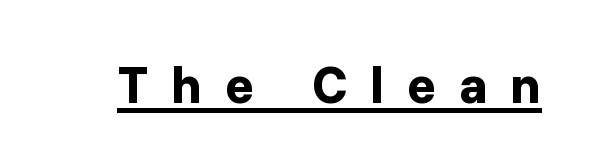
The image shows 53 px bold sans-serif type, upright; set unusually wide letter spacing (+0.43 em), underlined; low stroke contrast and a medium x-height.
